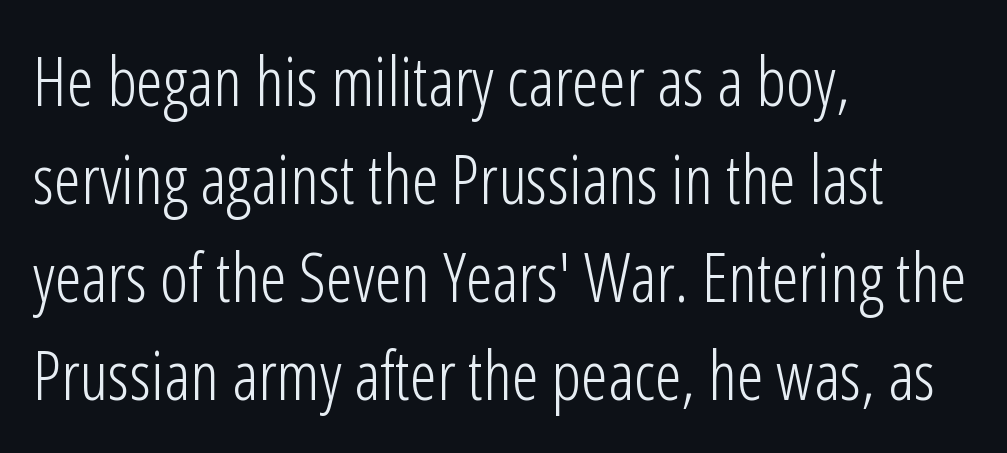
Vertical strokes here are truly vertical. In terms of leading, this rendering sits right in the middle. The rendering uses natural spacing where letterforms have individual widths. Default kerning and tracking; the words read as compact shapes. Stroke terminals: plain, sans-serif.
